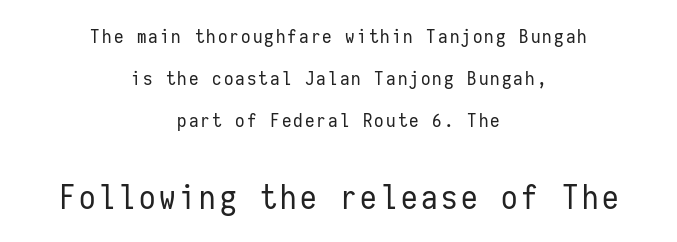
A typesetter would label this face a sans. Loosely led — the rows are spread out. The space beneath each line is pristine and unruled. The compositor balanced each line on the midline. Size contrast runs from small at the top to large at the bottom.
